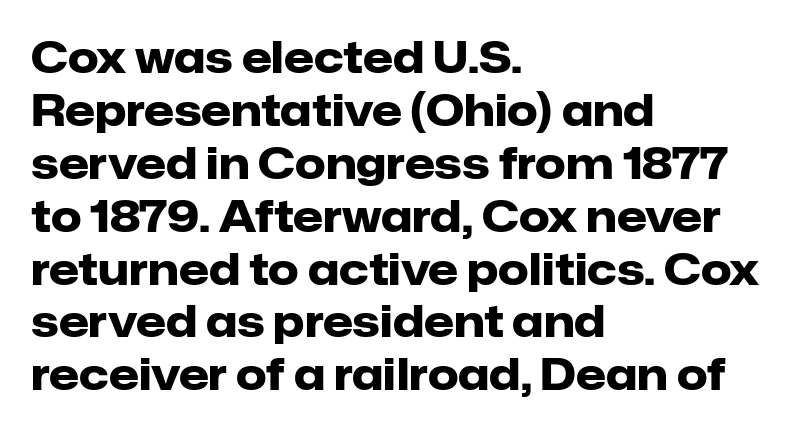
{"serif": "no", "italic": "no", "bold": "yes", "weight": "heavy", "width": "normal", "stroke_contrast": "low", "x_height": "medium", "monospaced": "no", "underline": "no", "align": "left", "line_spacing_ratio": 1.23, "letter_spacing": "normal", "letter_spacing_em": 0.0, "glyph_px": 43}
